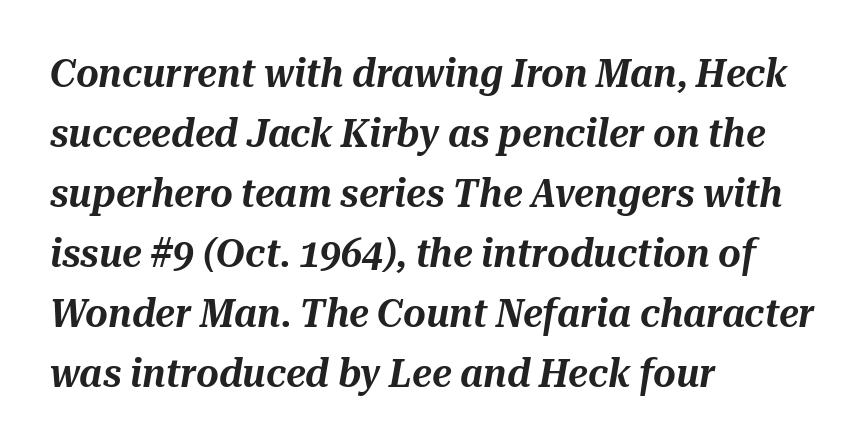
Q: Is the text italic (slanted)? A: Yes, it leans right by about 10 degrees.
Q: Is the text underlined? A: No.
Q: How is the paragraph aligned? A: Left-aligned.
Q: Is the spacing between letters normal or unusually wide? A: Normal.
Q: Is the spacing between lines tight, normal or loose? A: Normal.
Q: Width (condensed, normal, or wide)? A: Normal.
Q: Stroke contrast? A: Medium.
Q: x-height? A: Medium.
Q: Monospaced? A: No.
